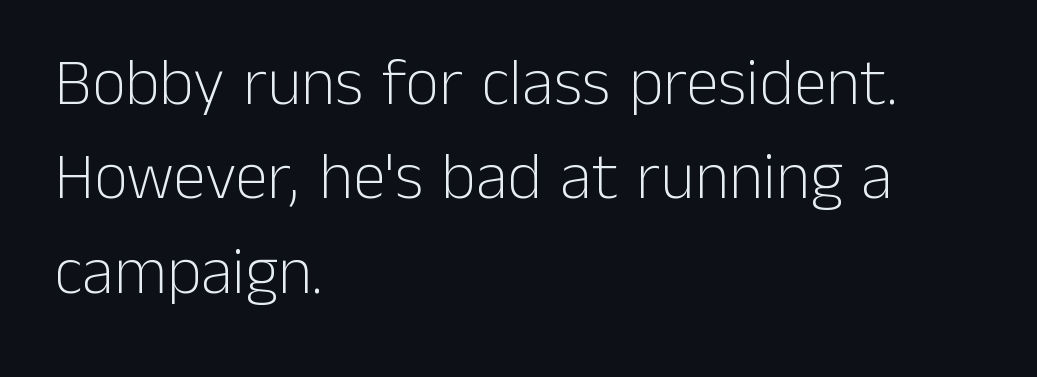
The image shows 66 px light sans-serif type, upright; set left-aligned, normal line spacing (1.43x), normal letter spacing, not underlined; low stroke contrast and a medium x-height.
